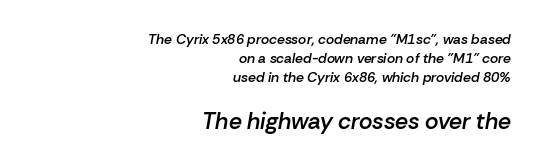
The image shows 23 px text type, italic (leaning right); set right-aligned, normal line spacing (1.36x), normal letter spacing, not underlined; the second (bottom) block is 1.64x larger.
